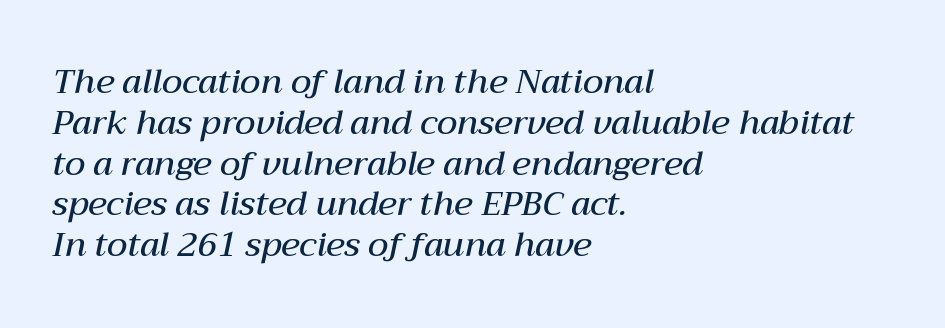
The image shows 34 px semibold type, italic (leaning right); set left-aligned, line spacing 1.2x, normal letter spacing, not underlined; medium stroke contrast and a medium x-height.
